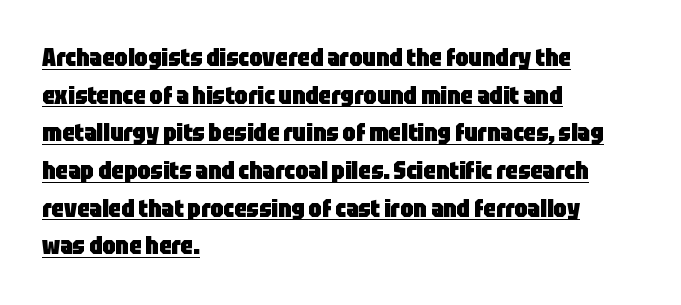
Unlike italic type, these characters show no tilt at all. Set as a true bold cut, around the 700 mark. Caption: multi-line text, flush left, ragged right. The typesetter has applied underlining to the passage shown. Short note: letters normally spaced. Regarding leading, the lines here are spaced in the standard way.
